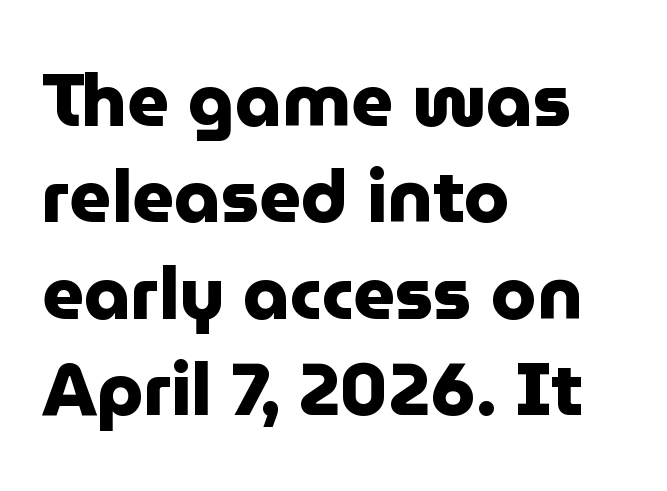
The image shows 73 px heavy sans-serif type, upright; set left-aligned, normal line spacing (1.32x), normal letter spacing, not underlined; low stroke contrast and a medium x-height.
